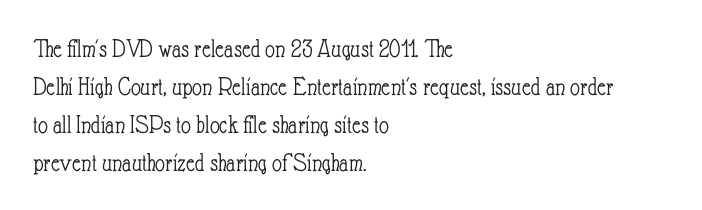
{"italic": "no", "bold": "no", "underline": "no", "align": "left", "line_spacing": "normal", "line_spacing_ratio": 1.41, "letter_spacing": "normal", "letter_spacing_em": 0.0, "glyph_px": 27}
